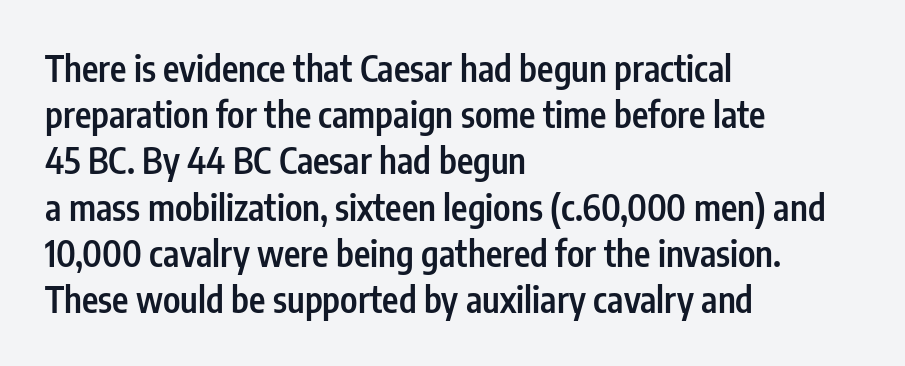
The image shows 35 px semibold, condensed sans-serif type, upright; set left-aligned, normal line spacing (1.32x), normal letter spacing, not underlined; low stroke contrast and a medium x-height.
